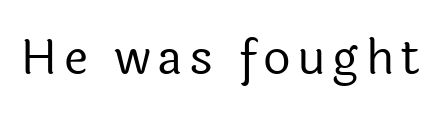
{"serif": "no", "italic": "no", "bold": "no", "weight": "regular", "width": "normal", "x_height": "medium", "monospaced": "no", "underline": "no", "glyph_px": 48}
